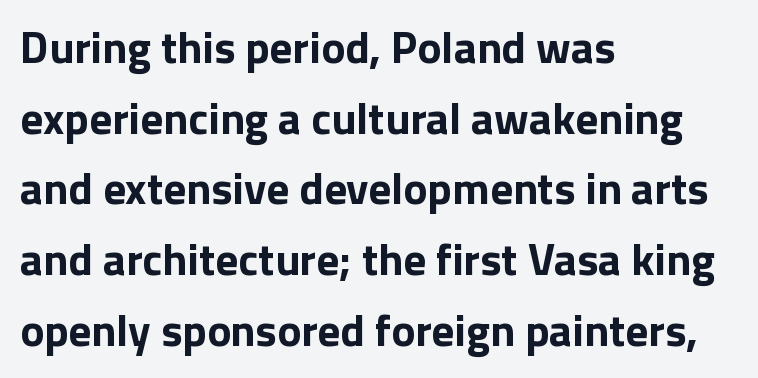
The image shows 45 px bold sans-serif type, upright; set left-aligned, normal line spacing (1.57x), normal letter spacing, not underlined; low stroke contrast and a medium x-height.
